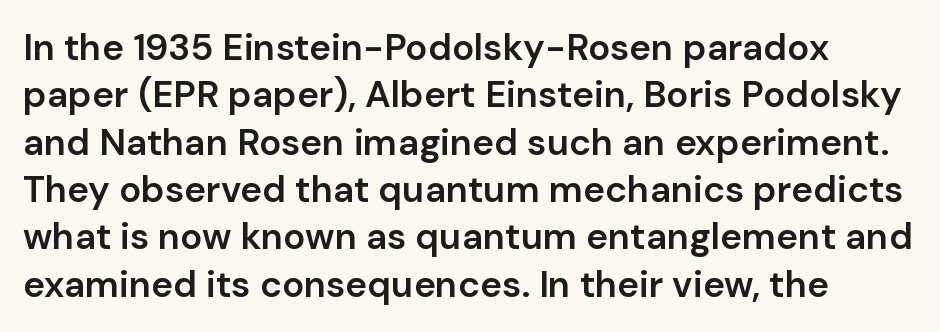
{"serif": "no", "italic": "no", "bold": "semi", "weight": "semibold", "width": "normal", "stroke_contrast": "low", "x_height": "medium", "monospaced": "no", "underline": "no", "line_spacing": "normal", "line_spacing_ratio": 1.28, "letter_spacing": "normal", "letter_spacing_em": 0.0, "glyph_px": 37}
